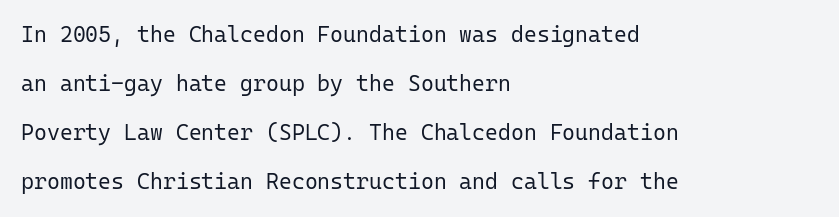
Counters stay open thanks to moderate or lighter strokes. Letter spacing: default. Reading down the block, your eye returns to a fixed left position each line. Vertical spacing — loose.
